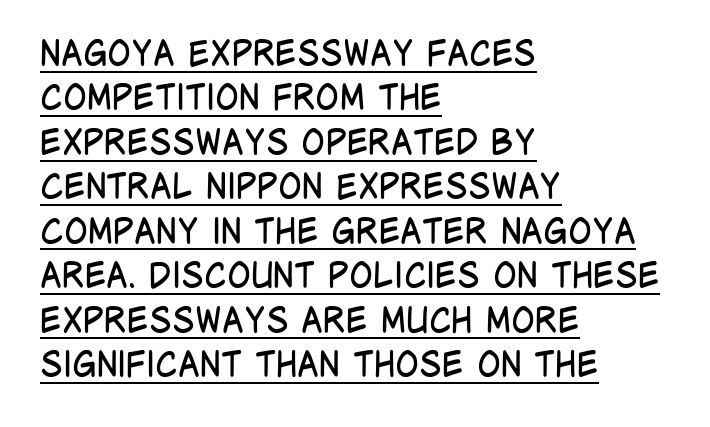
{"serif": "no", "italic": "no", "bold": "no", "weight": "regular", "width": "condensed", "stroke_contrast": "low", "x_height": "large", "monospaced": "no", "underline": "yes", "align": "left", "line_spacing": "normal", "line_spacing_ratio": 1.27, "letter_spacing": "normal", "letter_spacing_em": 0.0, "glyph_px": 35}
